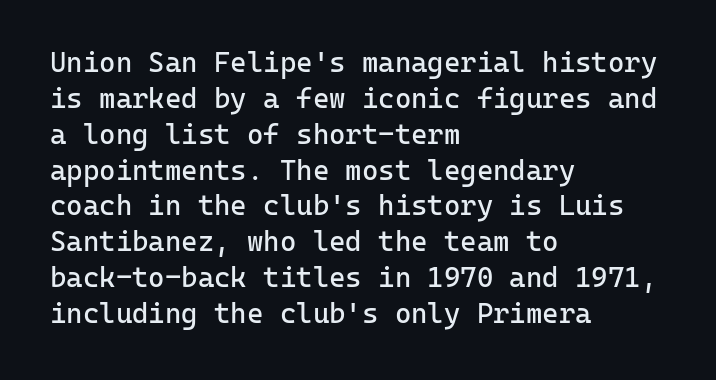
The image shows 28 px regular-weight sans-serif type, upright, monospaced; set left-aligned, normal line spacing (1.28x), normal letter spacing, not underlined; low stroke contrast and a medium x-height.
